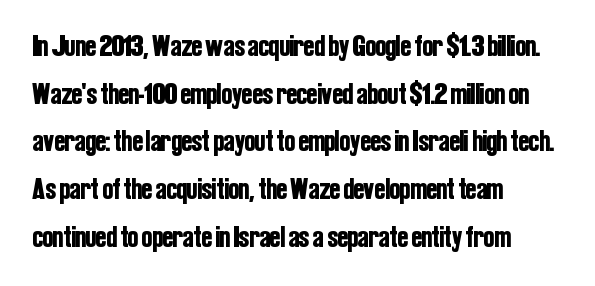
The strip under each line holds only bare page. Examine the stroke ends and you'll find no serifs. Each line starts at the same left margin while the right side varies. The letters stand straight up with perfectly vertical stems. The rendering uses a moderate line-height, typical for paragraphs.
